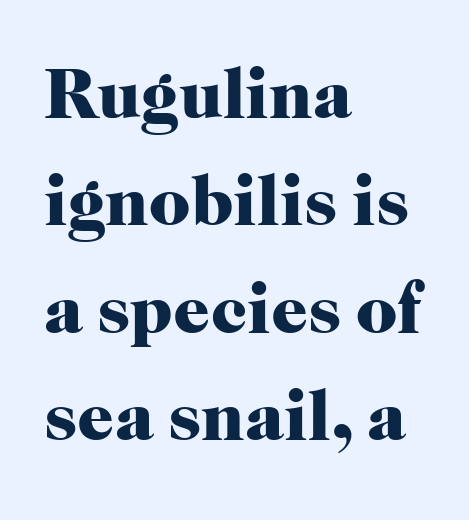
Q: Is the text bold? A: Yes.
Q: Is the text italic (slanted)? A: No, it is upright.
Q: Is the typeface a serif or a sans-serif typeface? A: Serif.
Q: Is the text underlined? A: No.
Q: How is the paragraph aligned? A: Left-aligned.
Q: Is the spacing between letters normal or unusually wide? A: Normal.
Q: Is the spacing between lines tight, normal or loose? A: Normal.
Q: Width (condensed, normal, or wide)? A: Normal.
Q: Stroke contrast? A: High.
Q: x-height? A: Medium.
Q: Monospaced? A: No.
